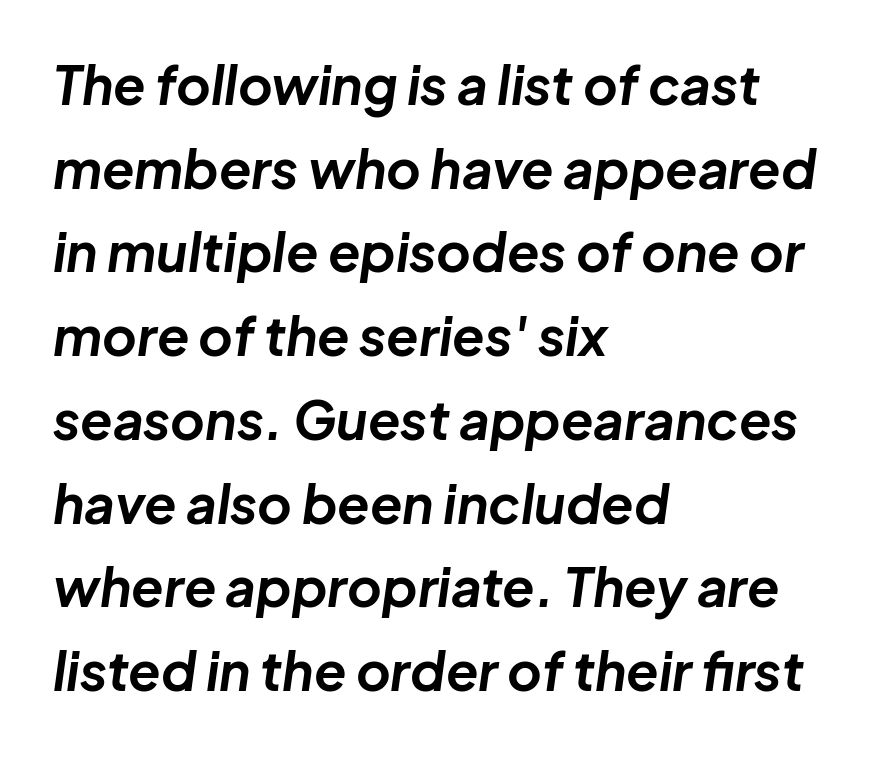
Q: Is the text bold? A: Yes.
Q: Is the text italic (slanted)? A: Yes, it leans right by about 8 degrees.
Q: Is the text underlined? A: No.
Q: How is the paragraph aligned? A: Left-aligned.
Q: Is the spacing between letters normal or unusually wide? A: Normal.
Q: Is the spacing between lines tight, normal or loose? A: Normal.
Q: Width (condensed, normal, or wide)? A: Normal.
Q: Stroke contrast? A: Low.
Q: x-height? A: Medium.
Q: Monospaced? A: No.
